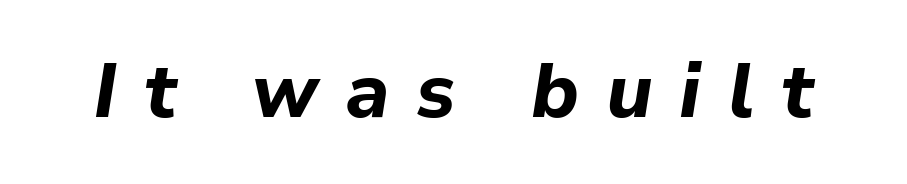
The image shows 76 px bold type, italic (leaning right); set unusually wide letter spacing (+0.35 em), not underlined; low stroke contrast and a medium x-height.
